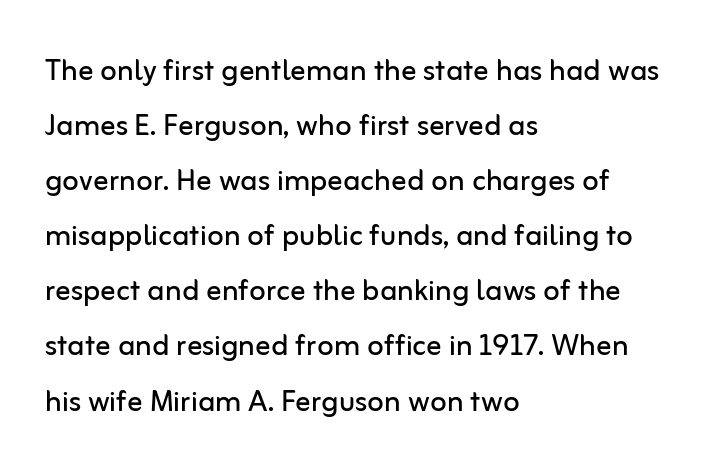
Q: Is the text bold? A: No.
Q: Is the text italic (slanted)? A: No, it is upright.
Q: Is the typeface a serif or a sans-serif typeface? A: Sans-serif.
Q: Is the text underlined? A: No.
Q: How is the paragraph aligned? A: Left-aligned.
Q: Is the spacing between letters normal or unusually wide? A: Normal.
Q: Is the spacing between lines tight, normal or loose? A: Normal.
Q: Width (condensed, normal, or wide)? A: Normal.
Q: Stroke contrast? A: Low.
Q: x-height? A: Medium.
Q: Monospaced? A: No.
